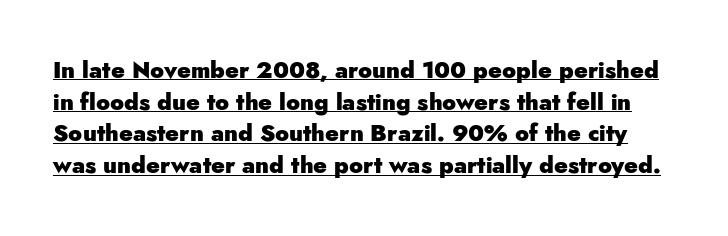
The image shows 23 px bold type, upright; set normal line spacing (1.38x), normal letter spacing, underlined.
